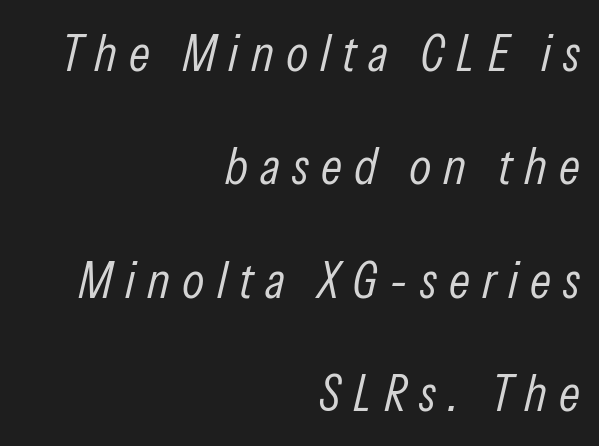
Q: Is the text bold? A: No.
Q: Is the text italic (slanted)? A: Yes, it leans right by about 13 degrees.
Q: Is the text underlined? A: No.
Q: How is the paragraph aligned? A: Right-aligned.
Q: Is the spacing between letters normal or unusually wide? A: Unusually wide.
Q: Is the spacing between lines tight, normal or loose? A: Loose.
Q: Width (condensed, normal, or wide)? A: Condensed.
Q: Stroke contrast? A: Low.
Q: x-height? A: Medium.
Q: Monospaced? A: No.
